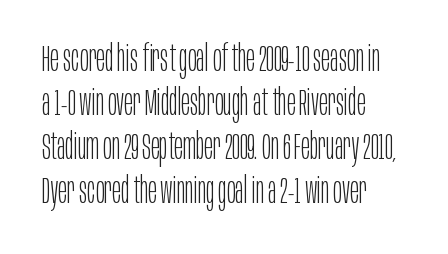
{"serif": "no", "italic": "no", "bold": "no", "weight": "light", "width": "condensed", "stroke_contrast": "low", "x_height": "large", "monospaced": "no", "underline": "no", "align": "left", "line_spacing_ratio": 1.22, "letter_spacing": "normal", "letter_spacing_em": 0.0, "glyph_px": 36}
